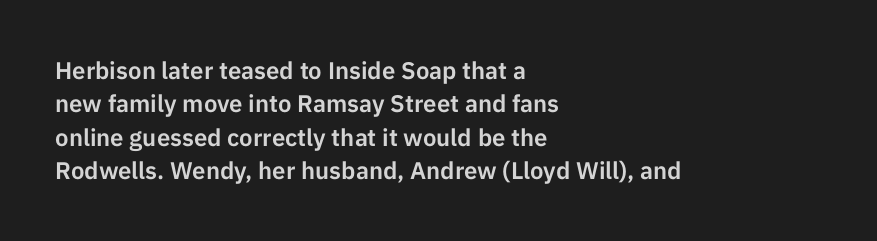
Style check: upright. Bare-footed words on every line. The passage shown has conventional tracking throughout. If you measured baseline to baseline, you'd find a middling distance. A student would call this left alignment; a typographer would say flush left, rag right.
